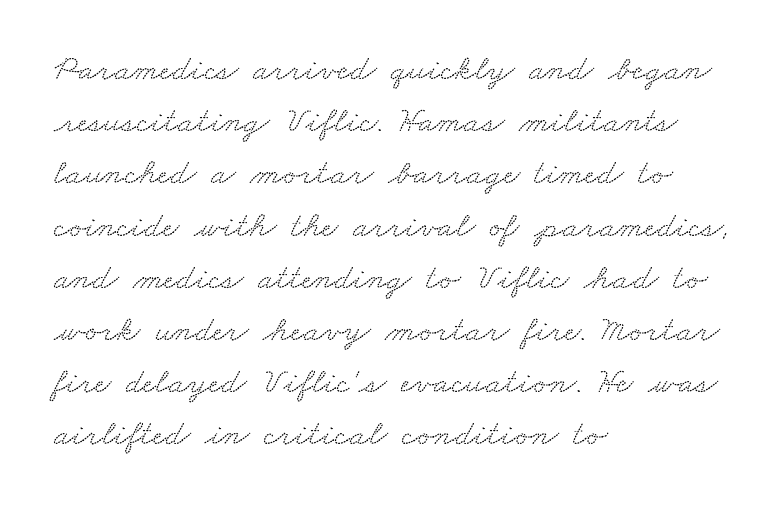
{"width": "wide", "stroke_contrast": "low", "x_height": "small", "monospaced": "no", "underline": "no", "align": "left", "line_spacing": "normal", "line_spacing_ratio": 1.45, "letter_spacing": "normal", "letter_spacing_em": 0.0, "glyph_px": 36}
